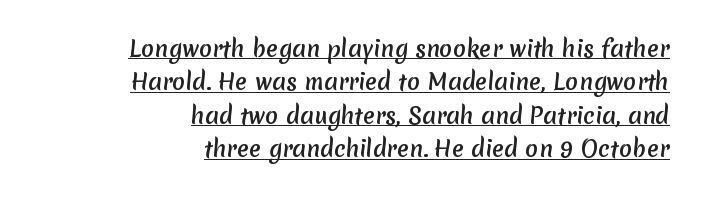
{"underline": "yes", "align": "right", "line_spacing": "normal", "line_spacing_ratio": 1.52, "letter_spacing": "normal", "letter_spacing_em": 0.0, "glyph_px": 22}
